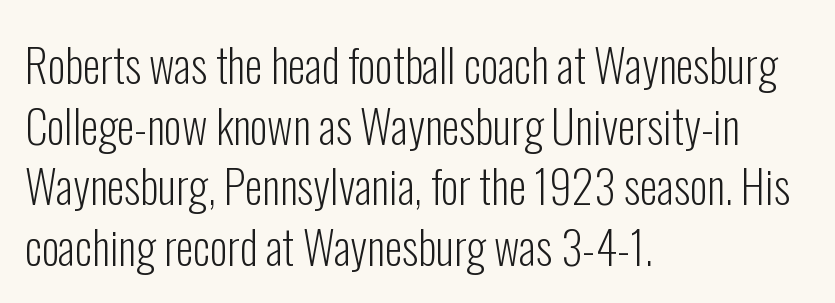
{"serif": "no", "italic": "no", "bold": "no", "weight": "light", "width": "condensed", "stroke_contrast": "low", "x_height": "medium", "monospaced": "no", "underline": "no", "align": "left", "line_spacing": "normal", "line_spacing_ratio": 1.35, "letter_spacing": "normal", "letter_spacing_em": 0.0, "glyph_px": 45}
